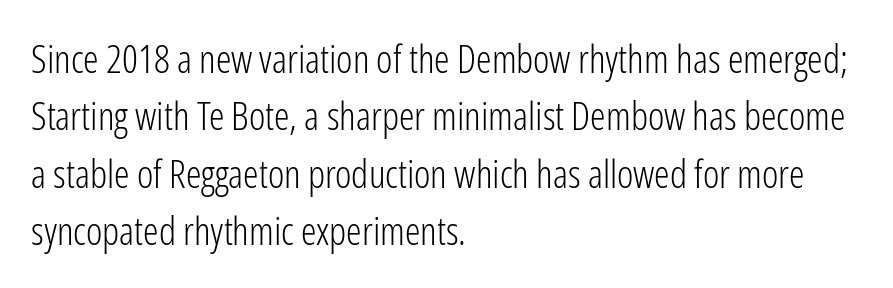
Q: Is the text bold? A: No.
Q: Is the text italic (slanted)? A: No, it is upright.
Q: Is the typeface a serif or a sans-serif typeface? A: Sans-serif.
Q: Is the text underlined? A: No.
Q: How is the paragraph aligned? A: Left-aligned.
Q: Is the spacing between letters normal or unusually wide? A: Normal.
Q: Is the spacing between lines tight, normal or loose? A: Normal.
Q: Width (condensed, normal, or wide)? A: Condensed.
Q: Stroke contrast? A: Low.
Q: x-height? A: Medium.
Q: Monospaced? A: No.
